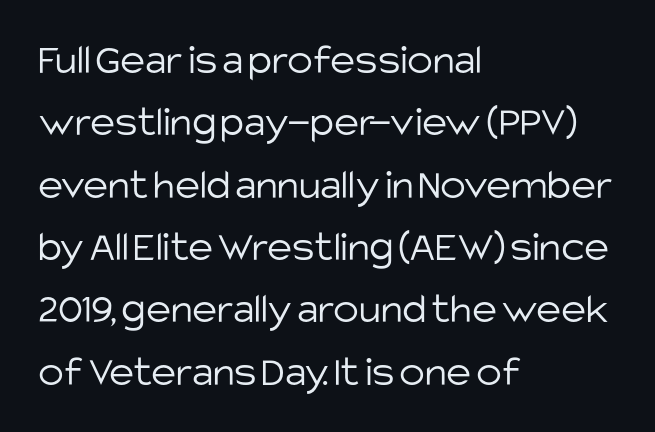
The image shows 43 px light sans-serif type, upright; set left-aligned, normal line spacing (1.45x), normal letter spacing, not underlined; low stroke contrast and a large x-height.
